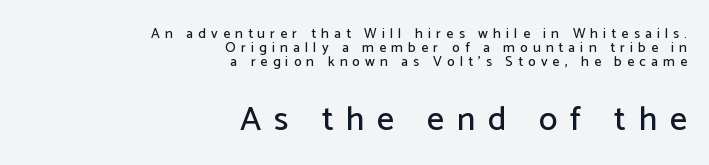
The image shows 34 px sans-serif type, upright; set right-aligned, tight line spacing (1.01x), unusually wide letter spacing (+0.37 em), not underlined; the second (bottom) block is 2.43x larger; low stroke contrast and a medium x-height.
